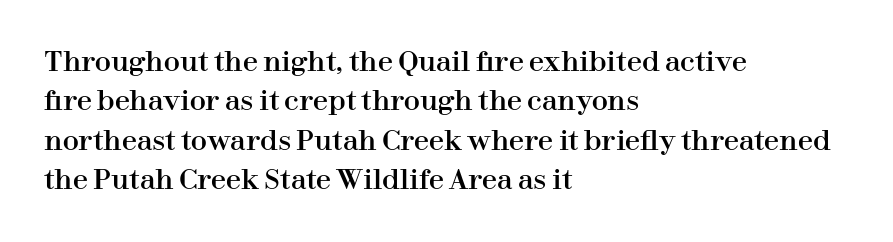
Q: Is the text italic (slanted)? A: No, it is upright.
Q: Is the text underlined? A: No.
Q: How is the paragraph aligned? A: Left-aligned.
Q: Is the spacing between letters normal or unusually wide? A: Normal.
Q: Is the spacing between lines tight, normal or loose? A: Normal.
